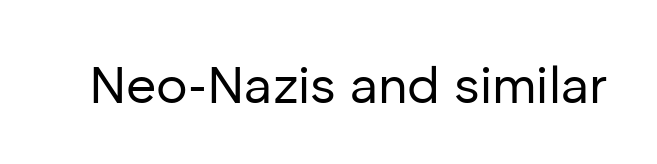
Q: Is the text bold? A: No.
Q: Is the text italic (slanted)? A: No, it is upright.
Q: Is the typeface a serif or a sans-serif typeface? A: Sans-serif.
Q: Is the text underlined? A: No.
Q: Is the spacing between letters normal or unusually wide? A: Normal.
Q: Width (condensed, normal, or wide)? A: Normal.
Q: Stroke contrast? A: Low.
Q: x-height? A: Medium.
Q: Monospaced? A: No.
